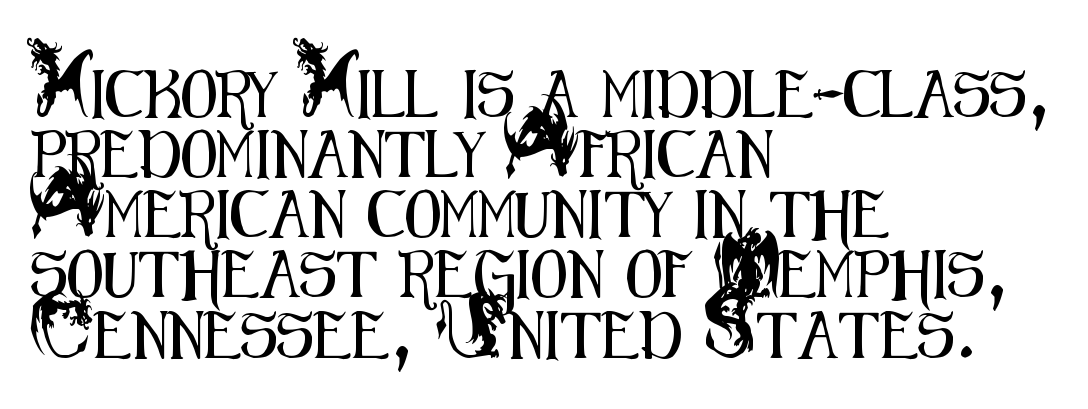
The face used here is rendered with its standard letterfit. Beneath every word, the page is bare. Observe the absence of serifs on each vertical stroke in this sample. Style check: upright. Visually the block forms a straight wall on the left and a jagged coastline on the right. Varying glyph widths throughout — classic text-font behaviour.
